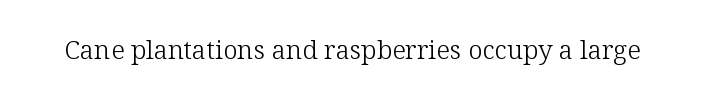
The image shows 26 px text type, upright; set normal letter spacing, not underlined.
